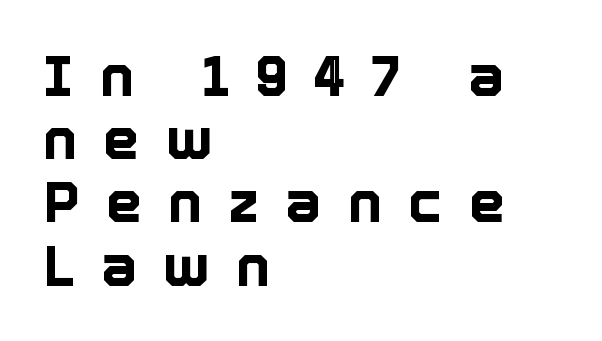
The letterforms stand isolated, each surrounded by extra space. Each new line begins almost immediately beneath the previous one. If you drew a line through each stem, it would be perfectly vertical. Here the designer chose a conventional face with non-uniform glyph widths. A clean baseline with only descenders dipping below it. Line beginnings align vertically; line endings do not.
